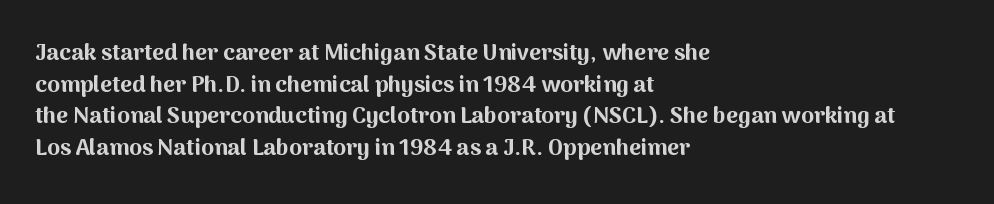
The image shows 23 px bold type, upright; set left-aligned, normal line spacing (1.38x), normal letter spacing, not underlined.
